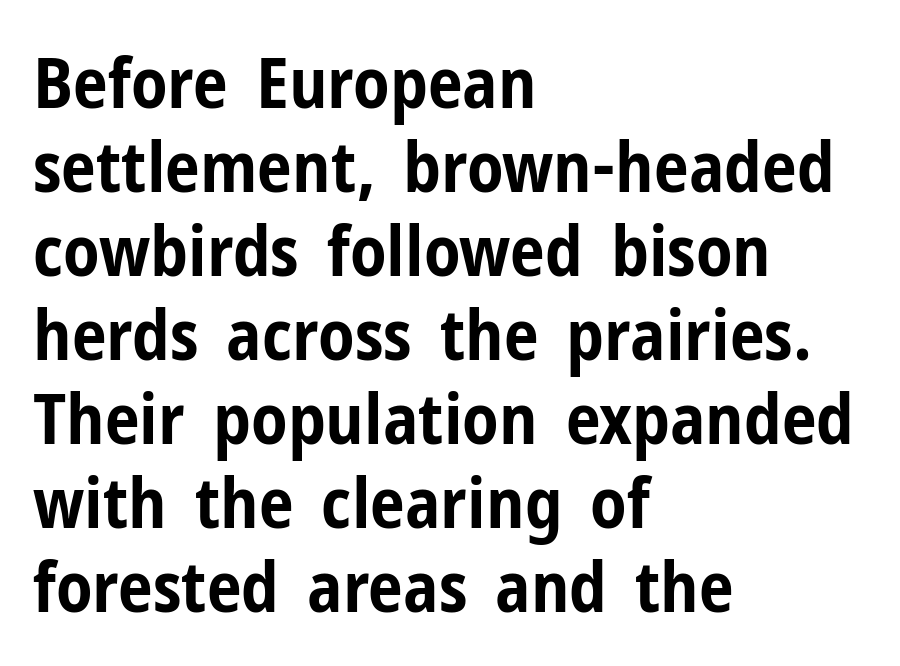
The image shows 70 px bold, condensed sans-serif type, upright; set left-aligned, line spacing 1.2x, normal letter spacing, not underlined; low stroke contrast and a medium x-height.
